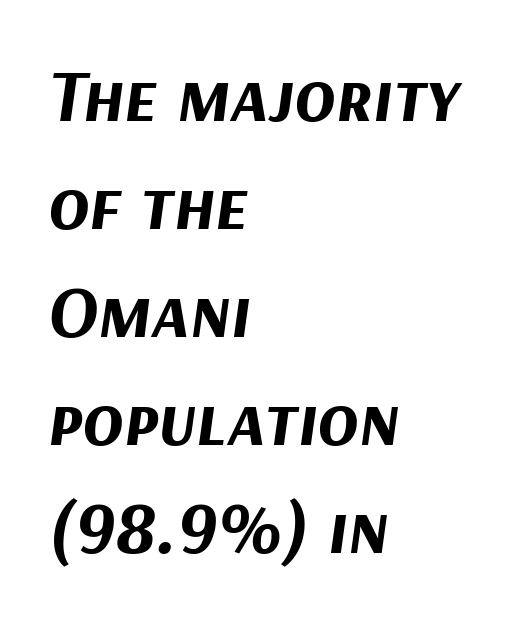
Q: Is the text bold? A: Yes.
Q: Is the text italic (slanted)? A: Yes, it leans right by about 9 degrees.
Q: Is the text underlined? A: No.
Q: How is the paragraph aligned? A: Left-aligned.
Q: Is the spacing between letters normal or unusually wide? A: Normal.
Q: Is the spacing between lines tight, normal or loose? A: Normal.
Q: Width (condensed, normal, or wide)? A: Normal.
Q: Stroke contrast? A: Medium.
Q: x-height? A: Medium.
Q: Monospaced? A: No.
